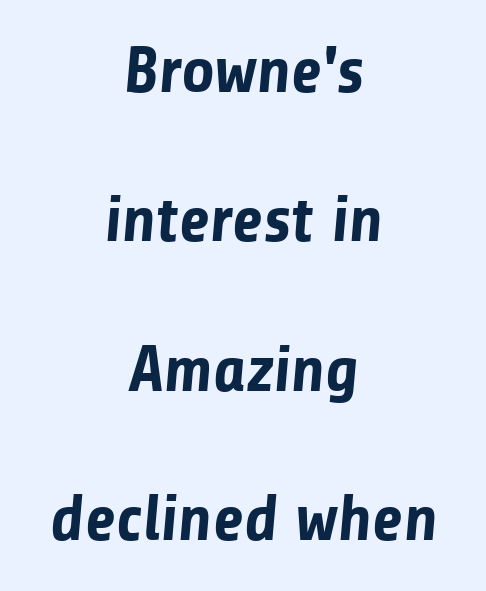
Q: Is the text bold? A: Yes.
Q: Is the typeface a serif or a sans-serif typeface? A: Sans-serif.
Q: Is the text underlined? A: No.
Q: How is the paragraph aligned? A: Centered.
Q: Is the spacing between letters normal or unusually wide? A: Normal.
Q: Is the spacing between lines tight, normal or loose? A: Loose.
Q: Width (condensed, normal, or wide)? A: Normal.
Q: Stroke contrast? A: Low.
Q: x-height? A: Medium.
Q: Monospaced? A: No.
